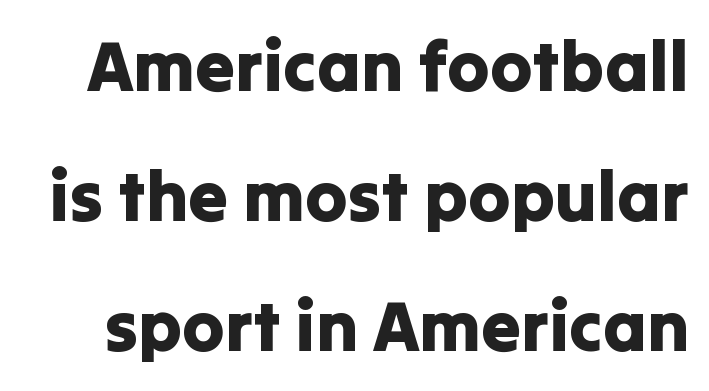
Q: Is the text italic (slanted)? A: No, it is upright.
Q: Is the typeface a serif or a sans-serif typeface? A: Sans-serif.
Q: Is the text underlined? A: No.
Q: Is the spacing between letters normal or unusually wide? A: Normal.
Q: Width (condensed, normal, or wide)? A: Normal.
Q: Stroke contrast? A: Low.
Q: x-height? A: Medium.
Q: Monospaced? A: No.
